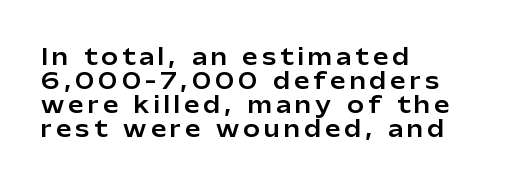
The image shows 22 px text type, upright; set left-aligned, tight line spacing (1.09x), not underlined.
